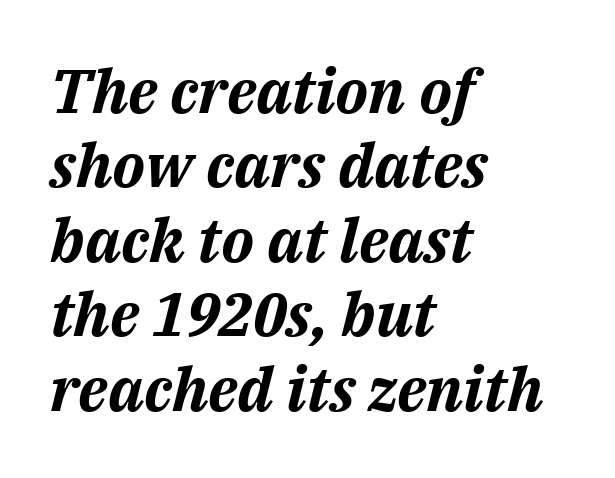
The gaps between neighbouring characters are ordinary and unremarkable. Check the space under the baseline: it is left empty. The ragged edge is on the right, which tells us the setting is flush left. Do the characters align in a grid? No, the font is proportional.
